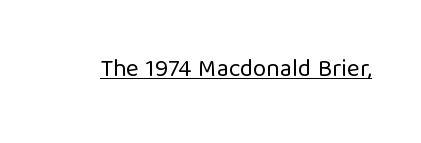
{"italic": "no", "bold": "no", "underline": "yes", "letter_spacing": "normal", "letter_spacing_em": 0.0, "glyph_px": 24}
